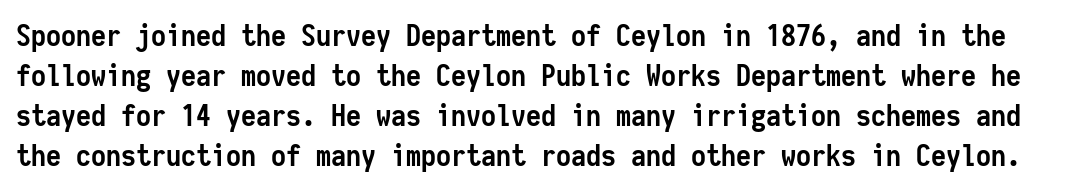
The image shows 30 px semibold, condensed sans-serif type, upright, monospaced; set normal line spacing (1.33x), normal letter spacing, not underlined; low stroke contrast and a medium x-height.
